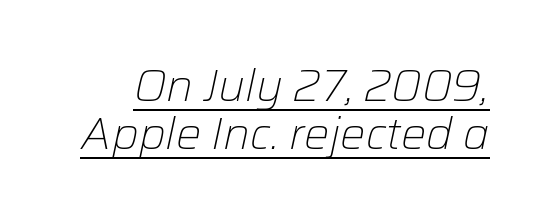
{"italic": "yes", "lean": "right", "slant_degrees": 12, "bold": "no", "weight": "light", "width": "normal", "stroke_contrast": "low", "x_height": "medium", "monospaced": "no", "underline": "yes", "line_spacing": "tight", "line_spacing_ratio": 1.07, "letter_spacing": "normal", "letter_spacing_em": 0.0, "glyph_px": 45}
